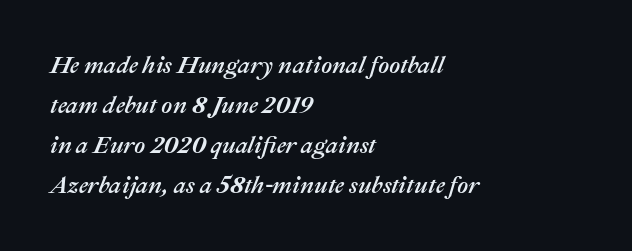
{"italic": "yes", "lean": "right", "slant_degrees": 22, "underline": "no", "align": "left", "line_spacing": "normal", "line_spacing_ratio": 1.66, "letter_spacing": "normal", "letter_spacing_em": 0.0, "glyph_px": 24}
